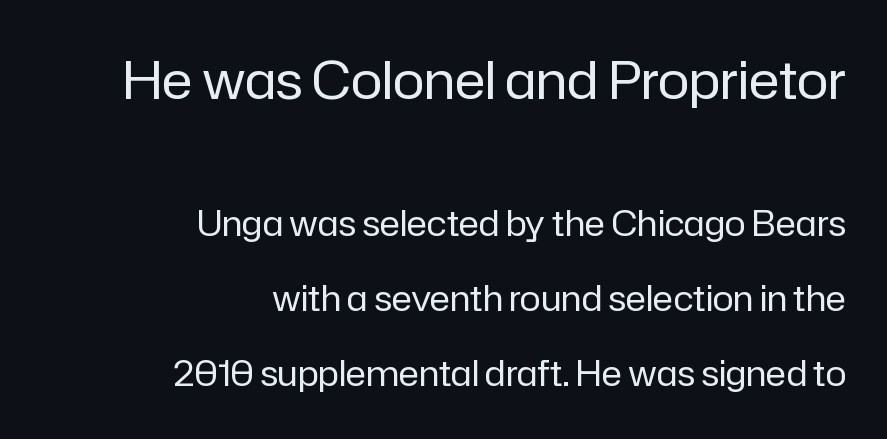
Q: Is the text bold? A: No.
Q: Is the text italic (slanted)? A: No, it is upright.
Q: Is the typeface a serif or a sans-serif typeface? A: Sans-serif.
Q: Is the text underlined? A: No.
Q: How is the paragraph aligned? A: Right-aligned.
Q: Is the spacing between letters normal or unusually wide? A: Normal.
Q: Is the spacing between lines tight, normal or loose? A: Loose.
Q: Which block of text is set in a larger size, the first (top) or the second (bottom)? A: The first (top) one.
Q: Width (condensed, normal, or wide)? A: Normal.
Q: Stroke contrast? A: Low.
Q: x-height? A: Medium.
Q: Monospaced? A: No.
